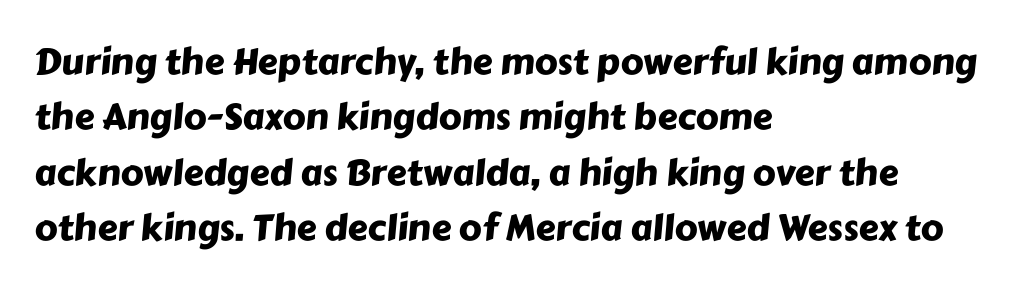
The letters sit at their default tracking, neither squeezed nor spread. Honestly, the row spacing looks completely unremarkable. Do the characters align in a grid? No, the font is proportional. Quick note: underline off. The typeface chosen for these lines omits serifs. Each line starts at the same left margin while the right side varies.
